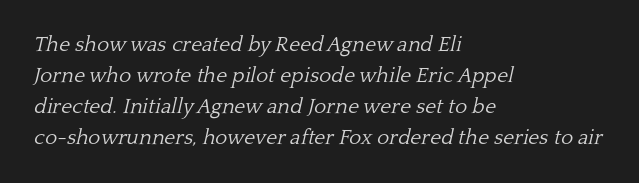
The image shows 21 px text type, italic (leaning right); set left-aligned, normal line spacing (1.47x), normal letter spacing, not underlined.
